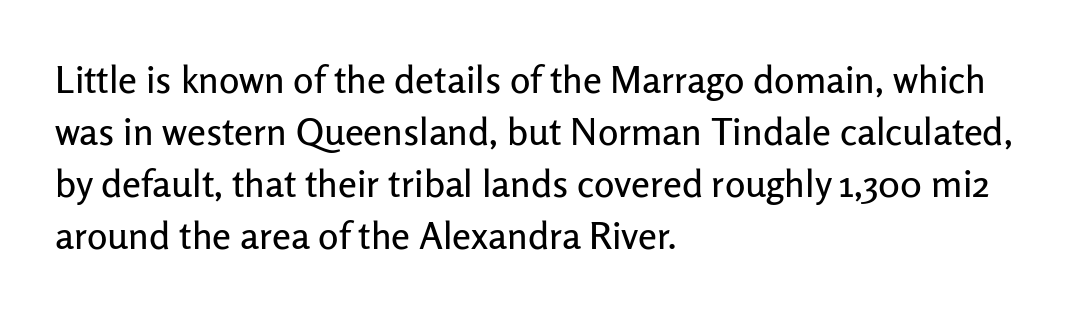
These lines sit exactly where default settings would place them. No feet cap the strokes, marking this as sans-serif type. Is there any slant? The stems are plumb. Think of a printed novel: that variable character pitch is what you see here. Students, note that the glyphs here touch the page at normal intervals. All the whitespace from short lines collects on the right.
